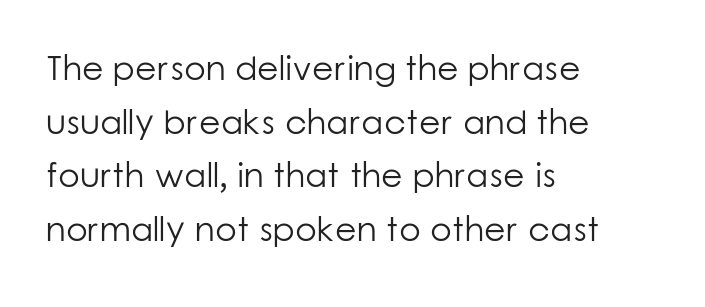
{"serif": "no", "italic": "no", "bold": "no", "weight": "light", "width": "normal", "stroke_contrast": "low", "x_height": "medium", "monospaced": "no", "underline": "no", "align": "left", "line_spacing": "normal", "line_spacing_ratio": 1.53, "letter_spacing": "normal", "letter_spacing_em": 0.0, "glyph_px": 35}
